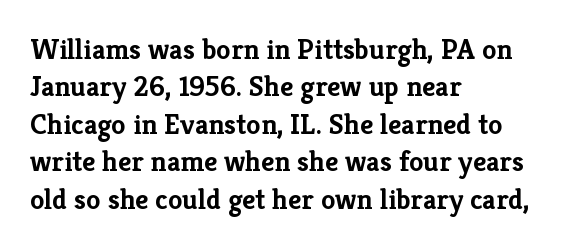
Q: Is the text bold? A: Yes.
Q: Is the text italic (slanted)? A: No, it is upright.
Q: Is the typeface a serif or a sans-serif typeface? A: Serif.
Q: Is the text underlined? A: No.
Q: How is the paragraph aligned? A: Left-aligned.
Q: Is the spacing between letters normal or unusually wide? A: Normal.
Q: Is the spacing between lines tight, normal or loose? A: Normal.
Q: Width (condensed, normal, or wide)? A: Normal.
Q: Stroke contrast? A: Low.
Q: x-height? A: Medium.
Q: Monospaced? A: No.
